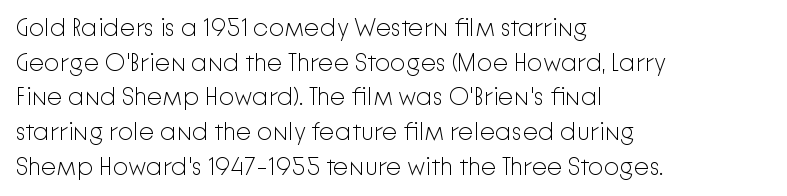
Q: Is the text bold? A: No.
Q: Is the text italic (slanted)? A: No, it is upright.
Q: Is the text underlined? A: No.
Q: How is the paragraph aligned? A: Left-aligned.
Q: Is the spacing between letters normal or unusually wide? A: Normal.
Q: Is the spacing between lines tight, normal or loose? A: Normal.
